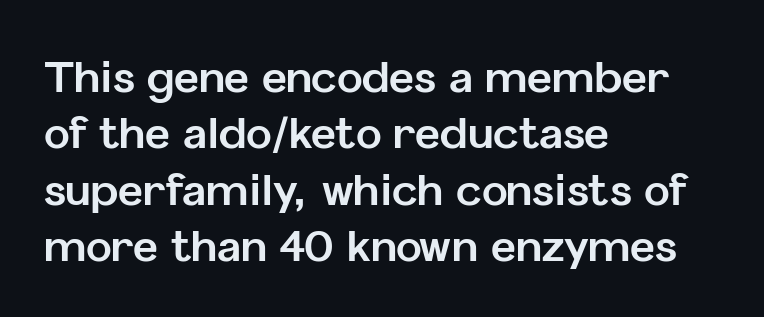
The image shows 43 px bold sans-serif type, upright; set left-aligned, normal line spacing (1.31x), normal letter spacing, not underlined; low stroke contrast and a medium x-height.
